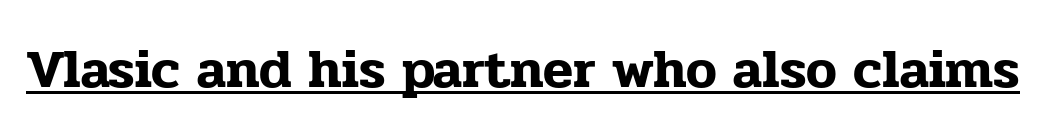
The image shows 55 px serif type, upright; set normal letter spacing, underlined; low stroke contrast and a medium x-height.
